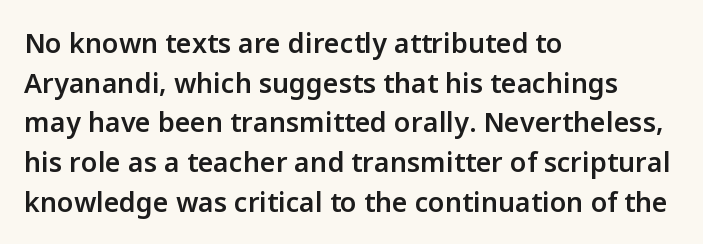
{"italic": "no", "bold": "semi", "underline": "no", "align": "left", "line_spacing": "normal", "line_spacing_ratio": 1.47, "letter_spacing": "normal", "letter_spacing_em": 0.0, "glyph_px": 27}
